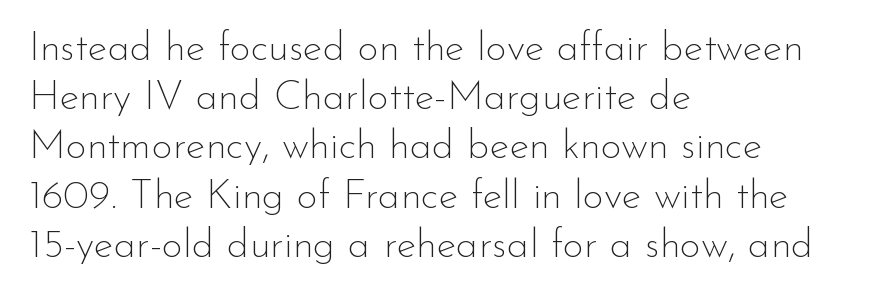
Q: Is the text bold? A: No.
Q: Is the text italic (slanted)? A: No, it is upright.
Q: Is the typeface a serif or a sans-serif typeface? A: Sans-serif.
Q: Is the text underlined? A: No.
Q: How is the paragraph aligned? A: Left-aligned.
Q: Is the spacing between letters normal or unusually wide? A: Normal.
Q: Width (condensed, normal, or wide)? A: Normal.
Q: Stroke contrast? A: Low.
Q: x-height? A: Small.
Q: Monospaced? A: No.
